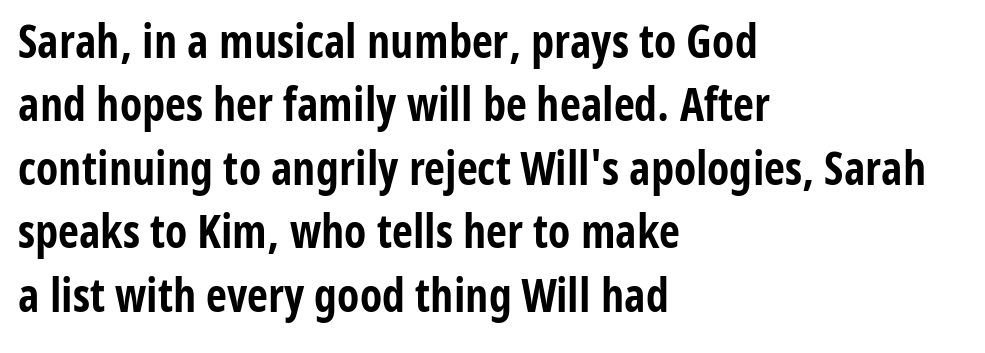
The image shows 46 px bold, condensed sans-serif type, upright; set left-aligned, normal line spacing (1.38x), normal letter spacing, not underlined; low stroke contrast and a medium x-height.
